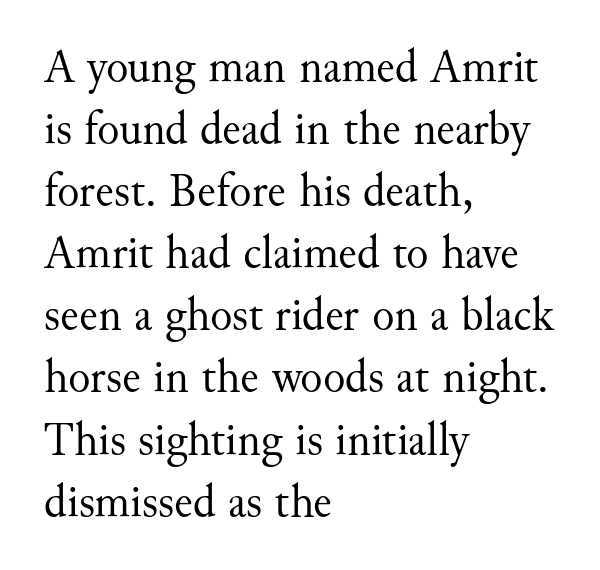
The baseline area is clear. The type is set solid horizontally, with unmodified tracking. Style check: upright. Font category for this specimen: serif. The font sits on the lighter half of the weight spectrum, regular included. Notice how the passage keeps a crisp vertical edge on the left only.
